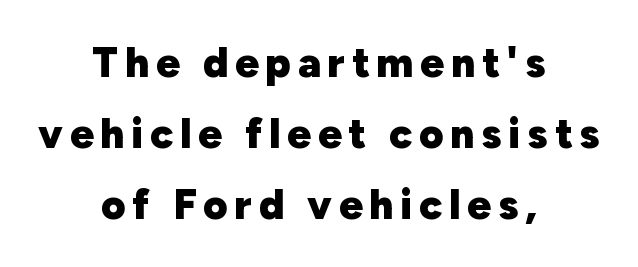
The letters stand straight up with perfectly vertical stems. Evenly set lines give the paragraph a standard silhouette. Visually the block forms a symmetrical silhouette, jagged on both flanks. The rendering uses natural spacing where letterforms have individual widths. On the weight axis this lands at bold, roughly 700.
